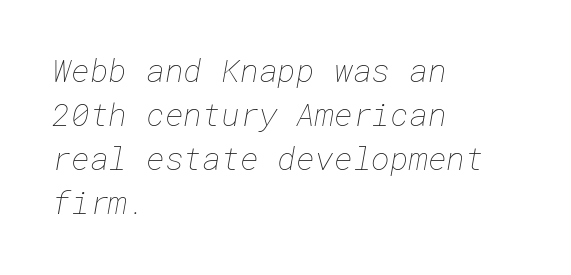
Q: Is the text bold? A: No.
Q: Is the text underlined? A: No.
Q: How is the paragraph aligned? A: Left-aligned.
Q: Is the spacing between letters normal or unusually wide? A: Normal.
Q: Is the spacing between lines tight, normal or loose? A: Normal.
Q: Width (condensed, normal, or wide)? A: Normal.
Q: Stroke contrast? A: Low.
Q: x-height? A: Medium.
